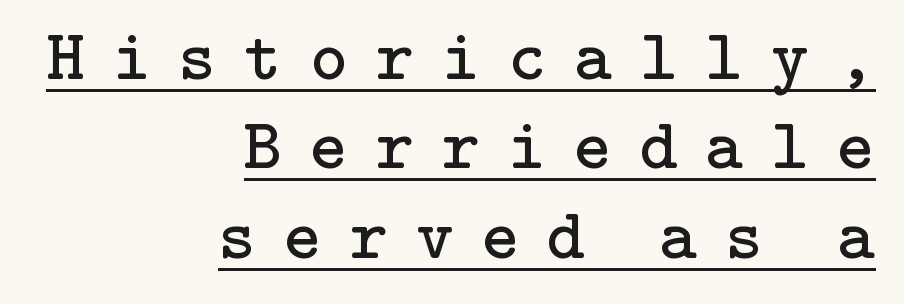
Q: Is the text bold? A: No.
Q: Is the text italic (slanted)? A: No, it is upright.
Q: Is the typeface a serif or a sans-serif typeface? A: Serif.
Q: Is the text underlined? A: Yes.
Q: How is the paragraph aligned? A: Right-aligned.
Q: Is the spacing between letters normal or unusually wide? A: Unusually wide.
Q: Width (condensed, normal, or wide)? A: Normal.
Q: Stroke contrast? A: Low.
Q: x-height? A: Medium.
